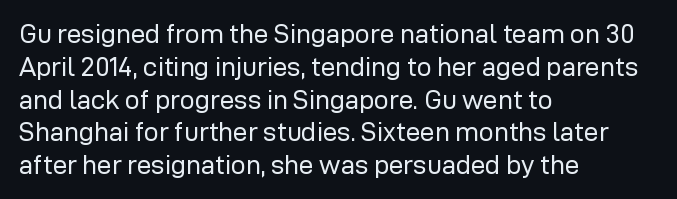
The image shows 26 px text type, upright; set left-aligned, normal line spacing (1.26x), normal letter spacing, not underlined.
